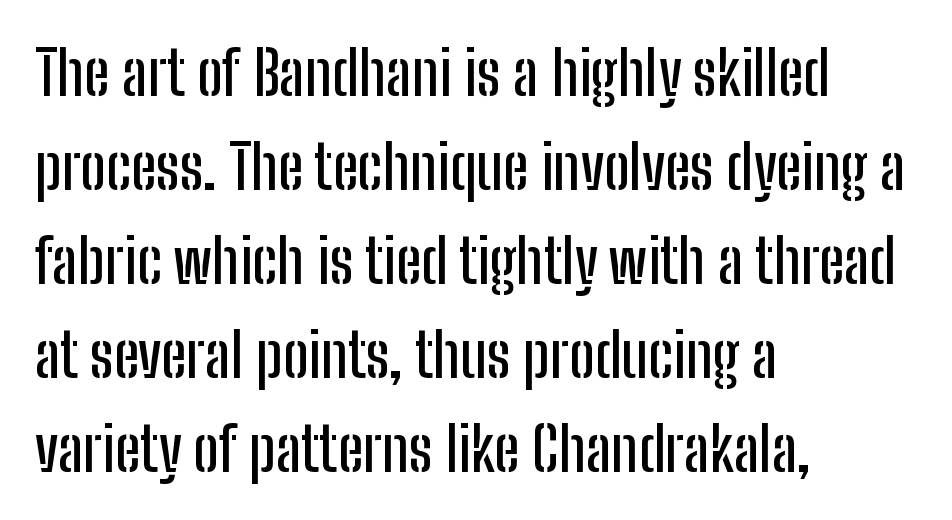
Q: Is the text italic (slanted)? A: No, it is upright.
Q: Is the typeface a serif or a sans-serif typeface? A: Sans-serif.
Q: Is the text underlined? A: No.
Q: How is the paragraph aligned? A: Left-aligned.
Q: Is the spacing between letters normal or unusually wide? A: Normal.
Q: Is the spacing between lines tight, normal or loose? A: Normal.
Q: Width (condensed, normal, or wide)? A: Condensed.
Q: Stroke contrast? A: Low.
Q: x-height? A: Medium.
Q: Monospaced? A: No.
